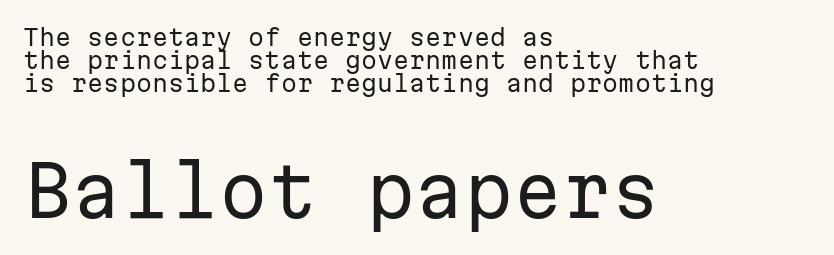
Is the lower block the larger one? Yes — the lower block carries the bigger type. A typesetter would call this monospace, since all characters share one set width. The rendering keeps characters at their native spacing. If you drew a line through each stem, it would be perfectly vertical. The strokes are not fattened; the text isn't bold. Honestly, there is no underline to notice here at all.
